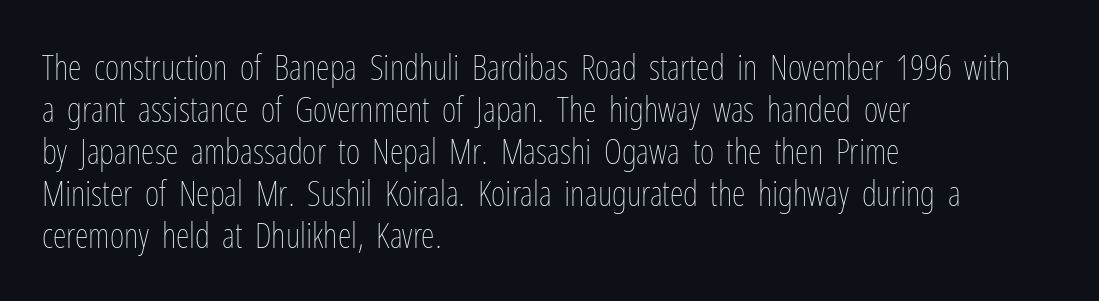
Letters have the restrained weight of plain body copy at most. Where is the straight margin? On the left. In terms of posture, this sample is upright. Any mark beneath the type? The region is blank. Words appear dense and cohesive because spacing is normal. The face used here is proportionally spaced, like ordinary book or web type.
